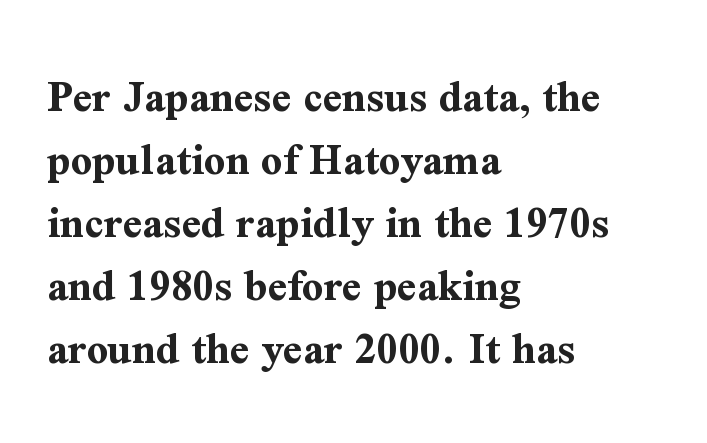
The tracking reads as untouched default to a designer's eye. On the weight axis this lands at bold, roughly 700. The space beneath each line is pristine and unruled. Unlike italic type, these characters show no tilt at all.
